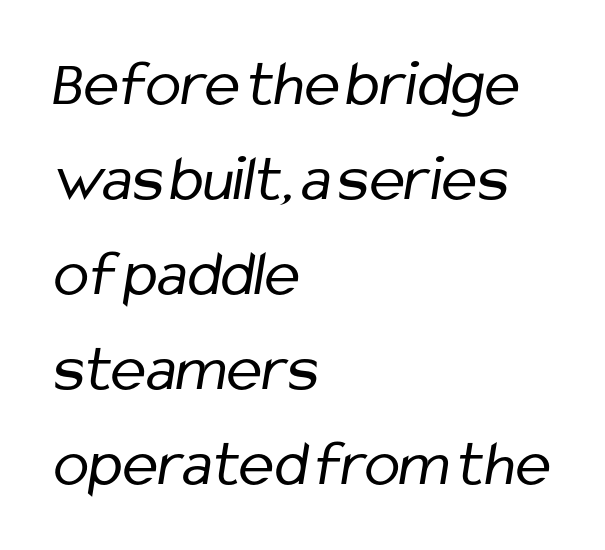
The rendering uses natural spacing where letterforms have individual widths. The space between consecutive lines is moderate. Horizontal alignment here is leftward, the default for most running prose. Plain, unruled lines of type.
